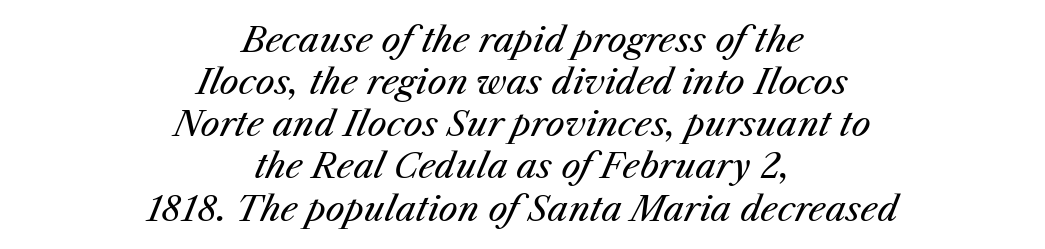
Q: Is the text bold? A: No.
Q: Is the text italic (slanted)? A: Yes, it leans right by about 25 degrees.
Q: Is the text underlined? A: No.
Q: How is the paragraph aligned? A: Centered.
Q: Is the spacing between letters normal or unusually wide? A: Normal.
Q: Width (condensed, normal, or wide)? A: Normal.
Q: Stroke contrast? A: Medium.
Q: x-height? A: Medium.
Q: Monospaced? A: No.
